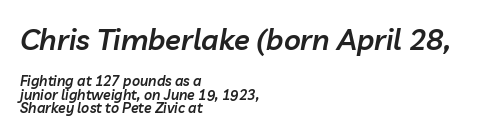
The image shows 29 px semibold type, italic (leaning right); set left-aligned, tight line spacing (0.97x), normal letter spacing, not underlined; the first (top) block is 2.07x larger; low stroke contrast and a medium x-height.
